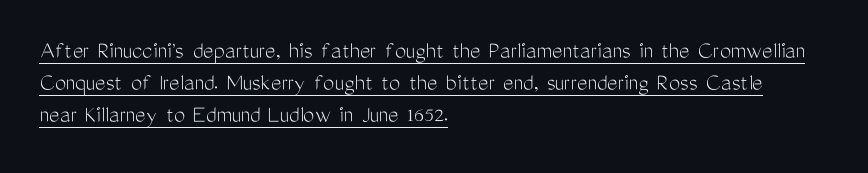
A typesetter would call this leading conventional body-copy spacing. Ordinary non-slanted type is in use. Honestly, the underline is the first thing you notice here. Ink coverage per letter is moderate at most. Left-aligned paragraph, ragged on the right.
